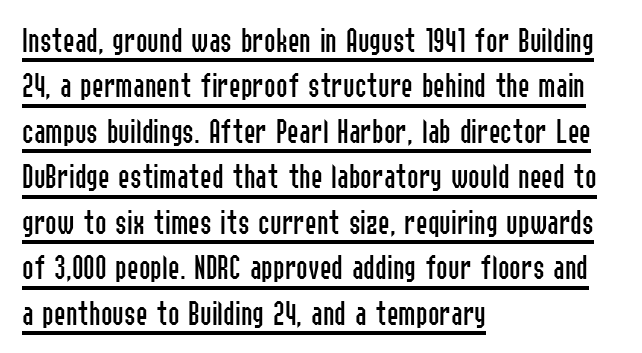
A classic flush-left, rag-right setting is used for this passage. Unbolded letterforms with no extra heft. The letterforms sit shoulder to shoulder at normal distance. A baseline rule has been typeset under these characters. Leading matches the norm, producing a regular column.
